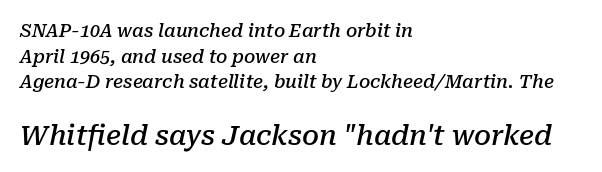
Q: Is the text bold? A: Semi-bold.
Q: Is the text italic (slanted)? A: Yes, it leans right by about 10 degrees.
Q: Is the text underlined? A: No.
Q: How is the paragraph aligned? A: Left-aligned.
Q: Is the spacing between letters normal or unusually wide? A: Normal.
Q: Is the spacing between lines tight, normal or loose? A: Normal.
Q: Which block of text is set in a larger size, the first (top) or the second (bottom)? A: The second (bottom) one.
